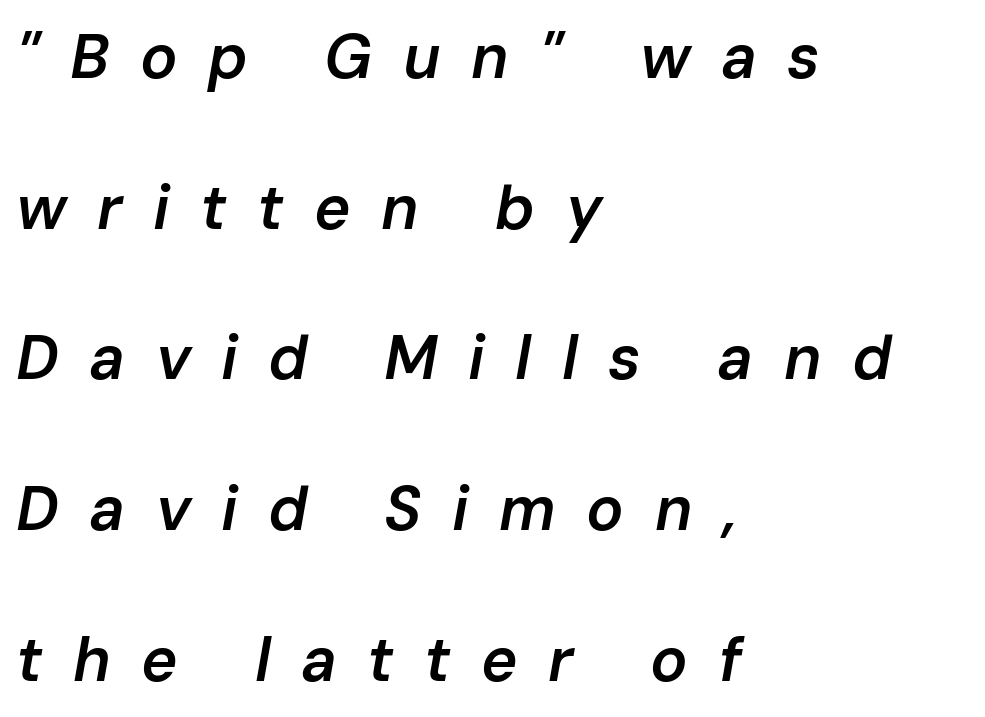
{"italic": "yes", "lean": "right", "slant_degrees": 10, "bold": "semi", "weight": "semibold", "width": "normal", "stroke_contrast": "low", "x_height": "medium", "monospaced": "no", "underline": "no", "align": "left", "line_spacing": "loose", "line_spacing_ratio": 2.43, "letter_spacing": "wide", "letter_spacing_em": 0.49, "glyph_px": 62}
